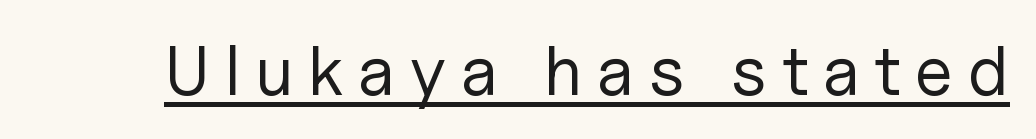
The letters stand upright; this is a roman face. The letters look calm and open, with moderate or lighter stems. How are the letters spaced? Widely, with obvious added tracking. The glyphs in this specimen are sans serif. You could not count columns in this text — the font is proportionally spaced.
